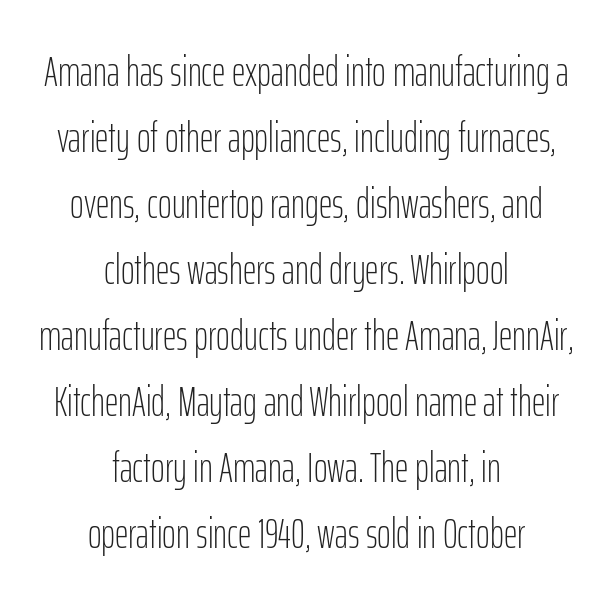
{"serif": "no", "italic": "no", "bold": "no", "weight": "light", "width": "condensed", "stroke_contrast": "low", "x_height": "medium", "monospaced": "no", "underline": "no", "align": "center", "line_spacing": "normal", "line_spacing_ratio": 1.57, "letter_spacing": "normal", "letter_spacing_em": 0.0, "glyph_px": 42}
